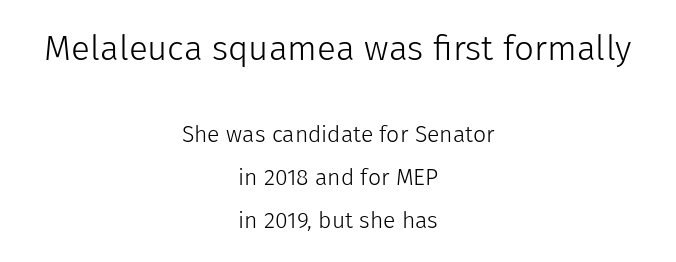
Q: Is the text bold? A: No.
Q: Is the text italic (slanted)? A: No, it is upright.
Q: Is the typeface a serif or a sans-serif typeface? A: Sans-serif.
Q: Is the text underlined? A: No.
Q: How is the paragraph aligned? A: Centered.
Q: Is the spacing between letters normal or unusually wide? A: Normal.
Q: Which block of text is set in a larger size, the first (top) or the second (bottom)? A: The first (top) one.
Q: Width (condensed, normal, or wide)? A: Normal.
Q: Stroke contrast? A: Low.
Q: x-height? A: Medium.
Q: Monospaced? A: No.
